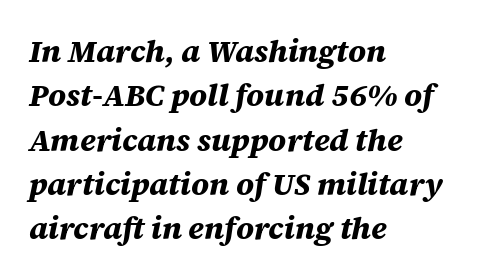
Q: Is the text bold? A: Yes.
Q: Is the text italic (slanted)? A: Yes, it leans right by about 12 degrees.
Q: Is the text underlined? A: No.
Q: How is the paragraph aligned? A: Left-aligned.
Q: Is the spacing between letters normal or unusually wide? A: Normal.
Q: Is the spacing between lines tight, normal or loose? A: Normal.
Q: Width (condensed, normal, or wide)? A: Normal.
Q: Stroke contrast? A: Medium.
Q: x-height? A: Large.
Q: Monospaced? A: No.
